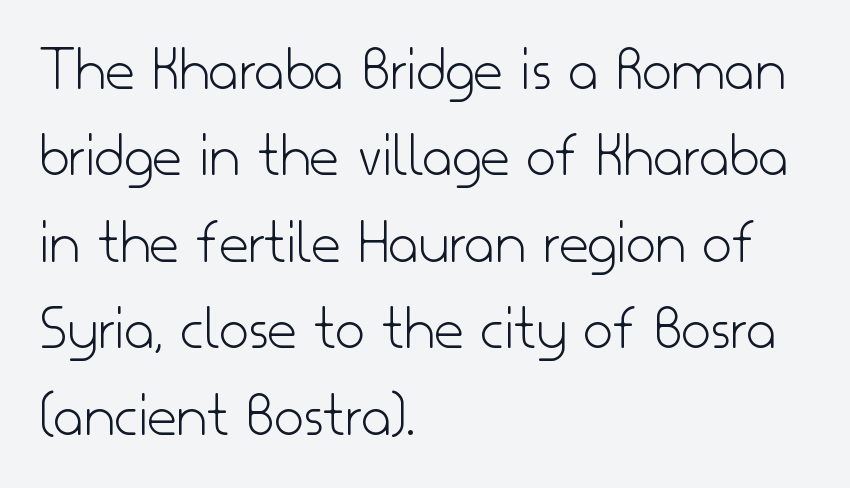
Q: Is the text bold? A: No.
Q: Is the text italic (slanted)? A: No, it is upright.
Q: Is the typeface a serif or a sans-serif typeface? A: Sans-serif.
Q: Is the text underlined? A: No.
Q: How is the paragraph aligned? A: Left-aligned.
Q: Is the spacing between letters normal or unusually wide? A: Normal.
Q: Is the spacing between lines tight, normal or loose? A: Normal.
Q: Width (condensed, normal, or wide)? A: Normal.
Q: Stroke contrast? A: Low.
Q: x-height? A: Small.
Q: Monospaced? A: No.
